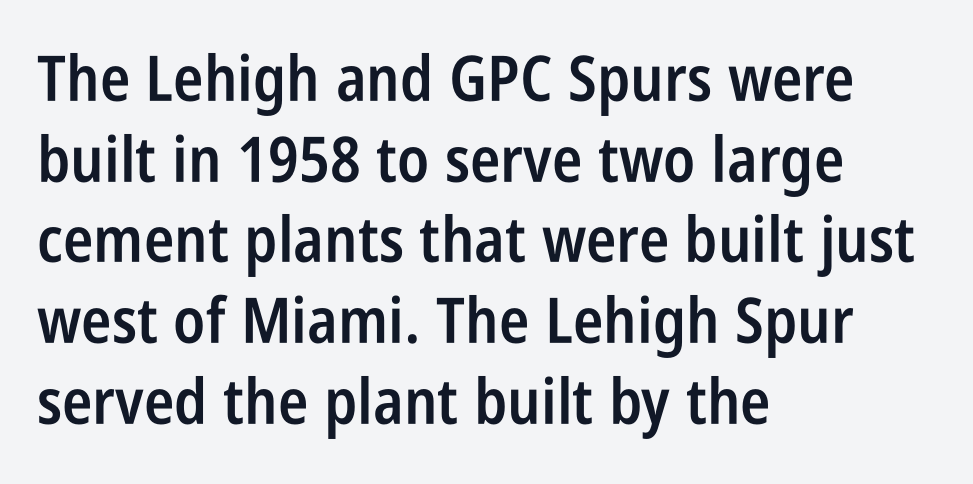
The text was rendered using a sans face with plain stroke endings. Observe the ordinary spacing: letters are neighbours, not strangers. The face used here is proportionally spaced, like ordinary book or web type. Short and long lines alike share a common starting point at left.
